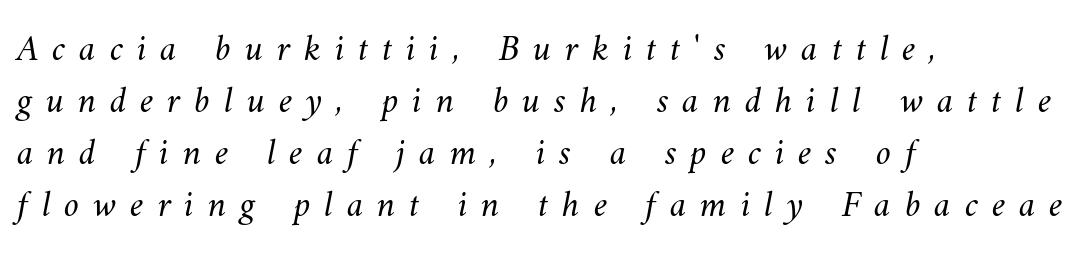
{"bold": "no", "weight": "light", "width": "normal", "stroke_contrast": "medium", "x_height": "small", "monospaced": "no", "underline": "no", "align": "left", "line_spacing": "normal", "line_spacing_ratio": 1.37, "letter_spacing": "wide", "letter_spacing_em": 0.36, "glyph_px": 38}
